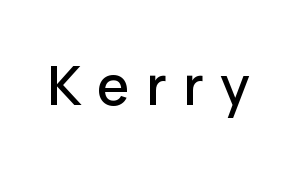
The image shows 54 px sans-serif type, upright; set unusually wide letter spacing (+0.3 em), not underlined; low stroke contrast and a medium x-height.
